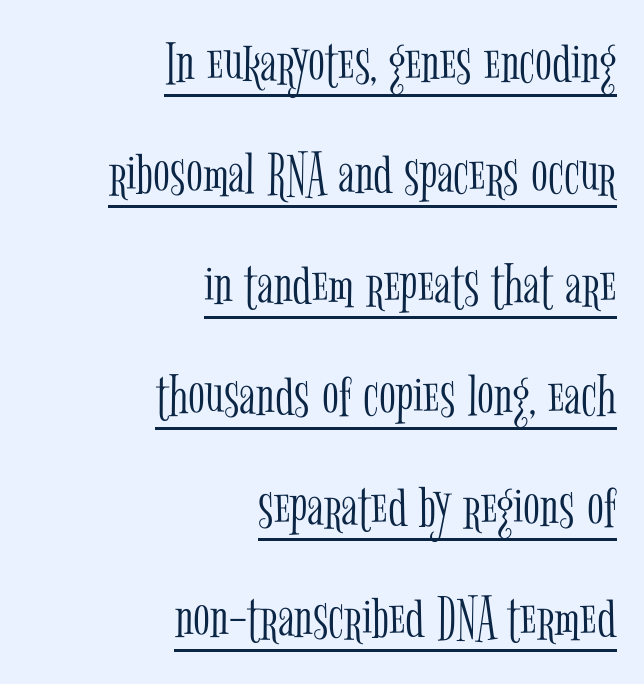
The image shows 62 px light, condensed serif type, upright; set right-aligned, line spacing 1.79x, normal letter spacing, underlined; low stroke contrast and a medium x-height.
